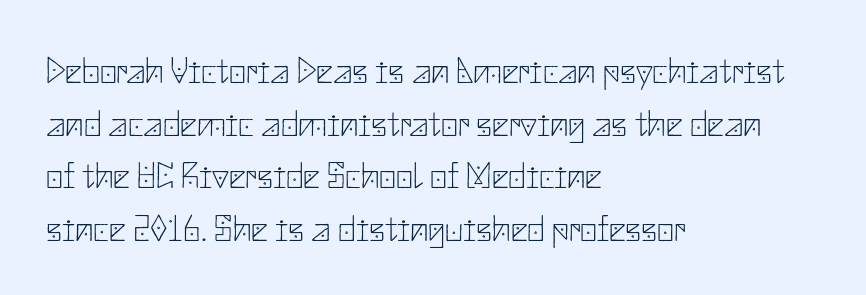
A bare baseline throughout the passage. It's the straight-up-and-down kind of type. The setting favours the left margin, as ordinary paragraphs usually do. Unlike a traditional serif, this face leaves its strokes unadorned. Standard letterfit; no display-style spreading of the glyphs.
